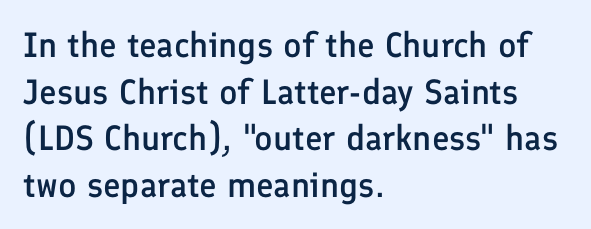
Nobody drew a line under any word here. Weight: semibold (demi). Characters follow at the spacing the type designer built in. This sample has the flowing, uneven cadence of proportional lettering. Letterform terminals end flat and unadorned throughout the passage. The paragraph shown leans on its left margin.
